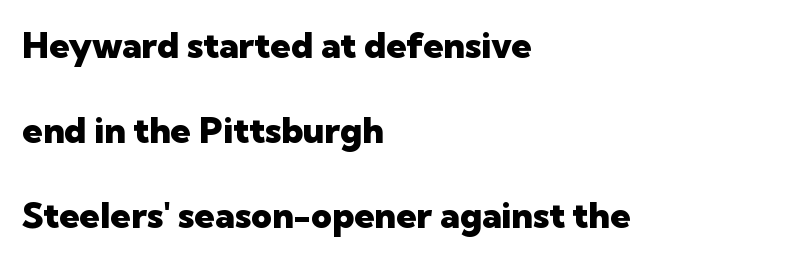
In terms of leading, this rendering errs on the spacious side. Posture: vertical. Typeset ragged right — the left edge is the straight one. Spacing between characters is what you'd get straight out of the box. This rendering features lettering with no underline. As a designer I'd log this as weight 700, bold.
